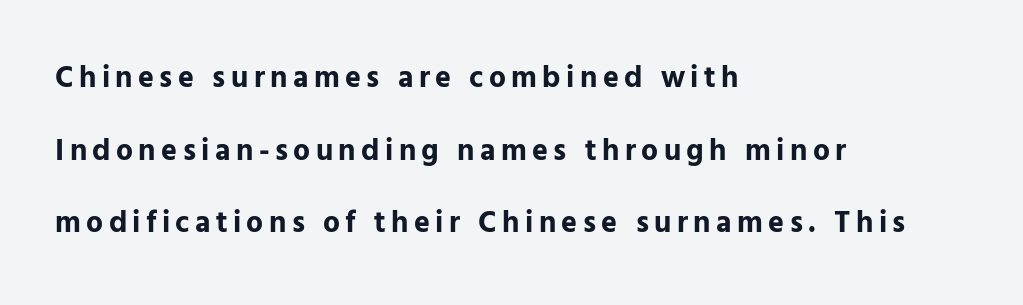
{"serif": "no", "italic": "no", "bold": "yes", "weight": "bold", "width": "normal", "stroke_contrast": "low", "x_height": "medium", "monospaced": "no", "underline": "no", "align": "left", "line_spacing": "loose", "line_spacing_ratio": 2.42, "glyph_px": 30}
